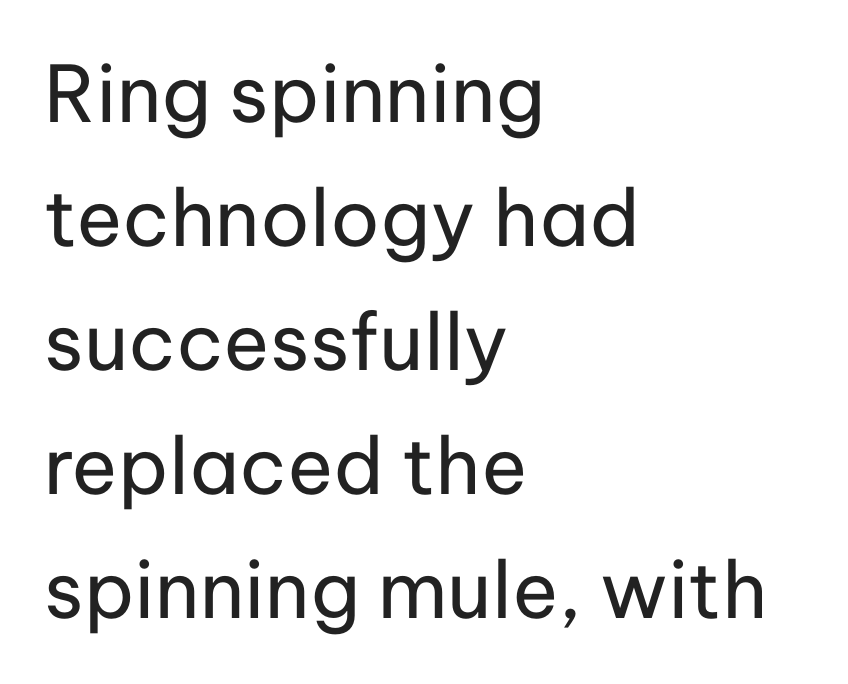
The image shows 78 px regular-weight sans-serif type, upright; set left-aligned, normal line spacing (1.59x), normal letter spacing, not underlined; low stroke contrast and a medium x-height.
